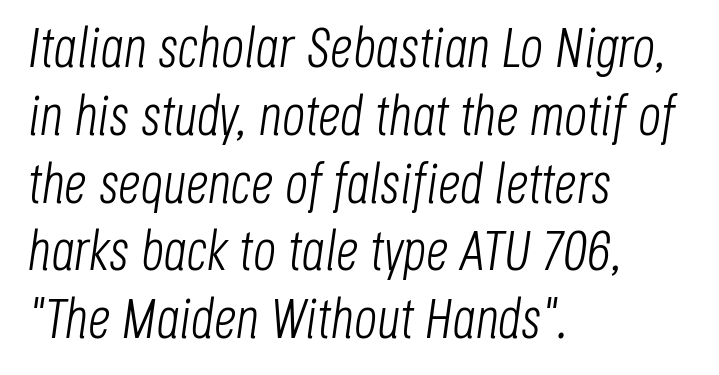
Q: Is the text bold? A: No.
Q: Is the text italic (slanted)? A: Yes, it leans right by about 8 degrees.
Q: Is the text underlined? A: No.
Q: How is the paragraph aligned? A: Left-aligned.
Q: Is the spacing between letters normal or unusually wide? A: Normal.
Q: Width (condensed, normal, or wide)? A: Condensed.
Q: Stroke contrast? A: Low.
Q: x-height? A: Large.
Q: Monospaced? A: No.
